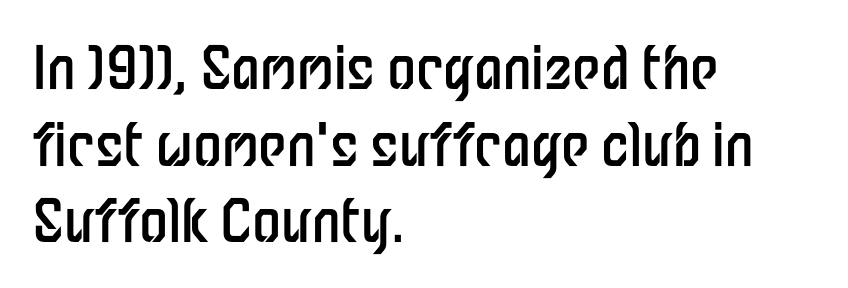
The image shows 58 px regular-weight, condensed sans-serif type, upright; set left-aligned, normal line spacing (1.32x), normal letter spacing, not underlined; low stroke contrast and a medium x-height.
